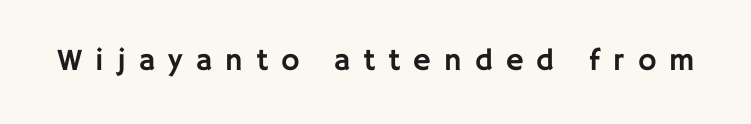
Q: Is the text italic (slanted)? A: No, it is upright.
Q: Is the typeface a serif or a sans-serif typeface? A: Sans-serif.
Q: Is the text underlined? A: No.
Q: Is the spacing between letters normal or unusually wide? A: Unusually wide.
Q: Width (condensed, normal, or wide)? A: Normal.
Q: Stroke contrast? A: Low.
Q: x-height? A: Large.
Q: Monospaced? A: No.
